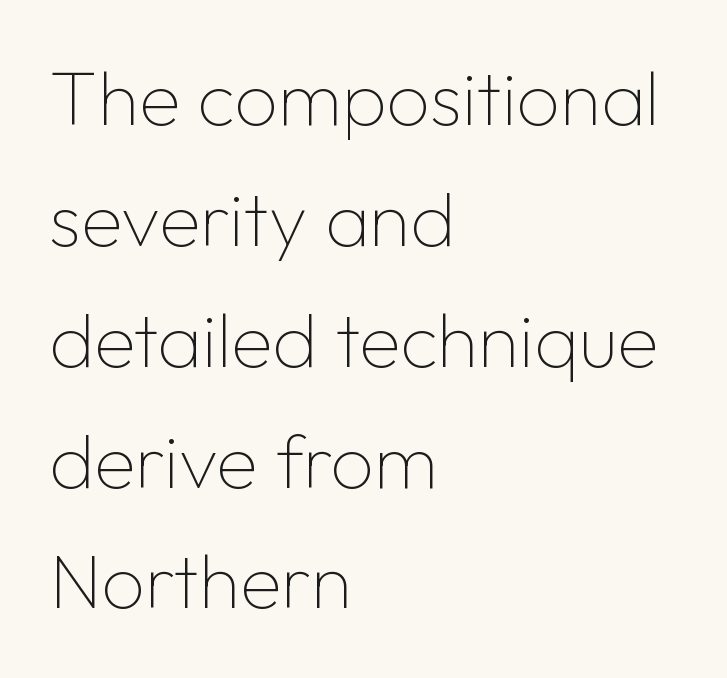
Q: Is the text bold? A: No.
Q: Is the text italic (slanted)? A: No, it is upright.
Q: Is the typeface a serif or a sans-serif typeface? A: Sans-serif.
Q: Is the text underlined? A: No.
Q: How is the paragraph aligned? A: Left-aligned.
Q: Is the spacing between letters normal or unusually wide? A: Normal.
Q: Is the spacing between lines tight, normal or loose? A: Normal.
Q: Width (condensed, normal, or wide)? A: Normal.
Q: Stroke contrast? A: Low.
Q: x-height? A: Medium.
Q: Monospaced? A: No.
